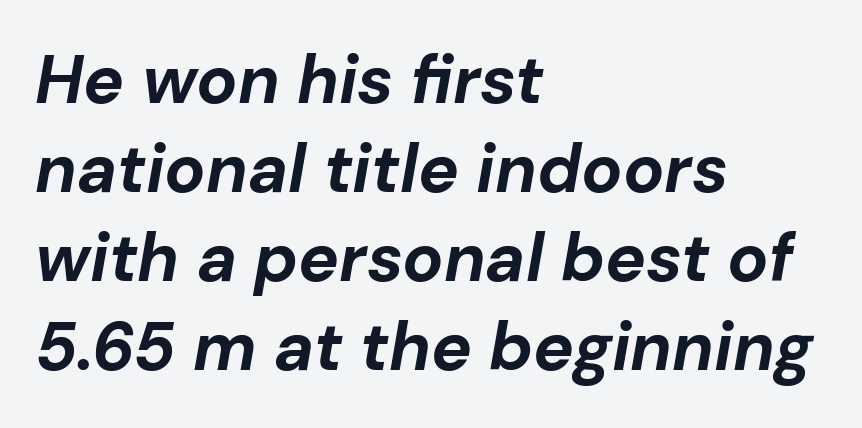
The foot of each line stays bare and open. Successive baselines arrive at the customary interval. Does the copy run flush right? No — it runs flush left. Each letter keeps its own natural width here, so spacing adapts to shape. The horizontal fit of the characters is conventional and even. Notice how thick the strokes are: this is what a full bold looks like.
